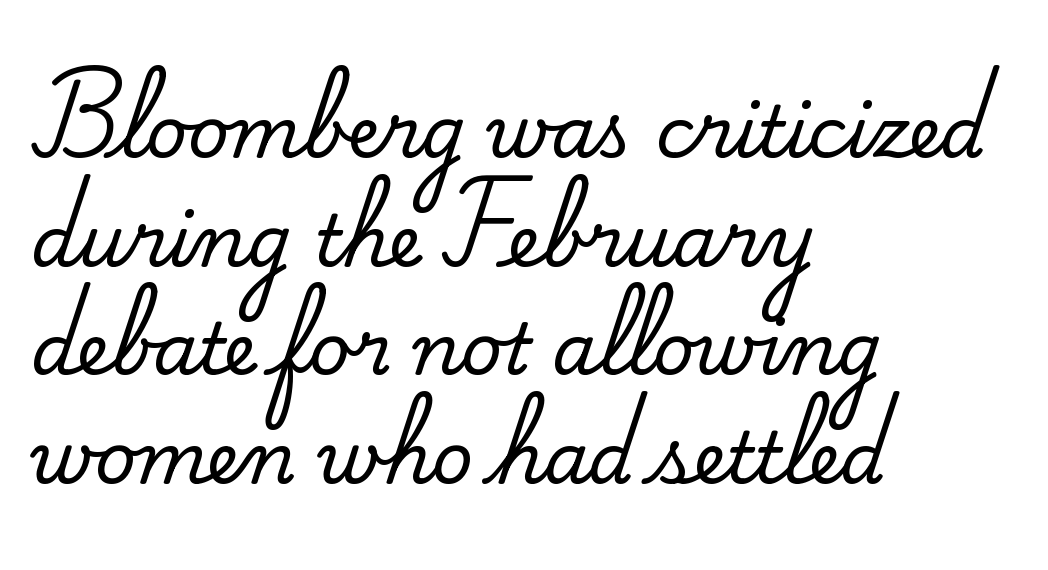
Q: Is the text italic (slanted)? A: Yes.
Q: Is the typeface a serif or a sans-serif typeface? A: Serif.
Q: Is the text underlined? A: No.
Q: How is the paragraph aligned? A: Left-aligned.
Q: Is the spacing between letters normal or unusually wide? A: Normal.
Q: Is the spacing between lines tight, normal or loose? A: Normal.
Q: Width (condensed, normal, or wide)? A: Normal.
Q: Stroke contrast? A: Medium.
Q: x-height? A: Small.
Q: Monospaced? A: No.
